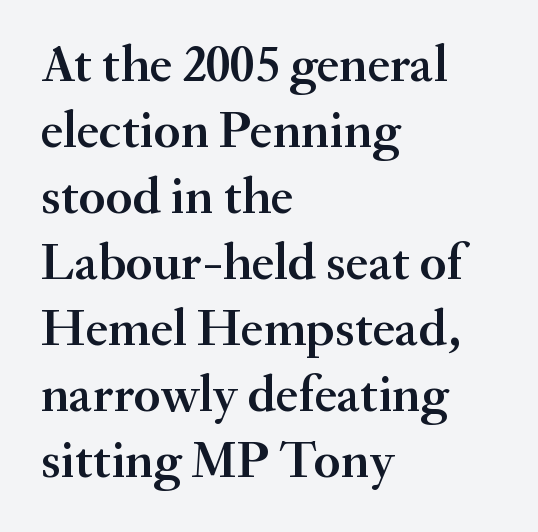
The image shows 52 px semibold serif type, upright; set left-aligned, normal line spacing (1.27x), normal letter spacing, not underlined; medium stroke contrast and a small x-height.
